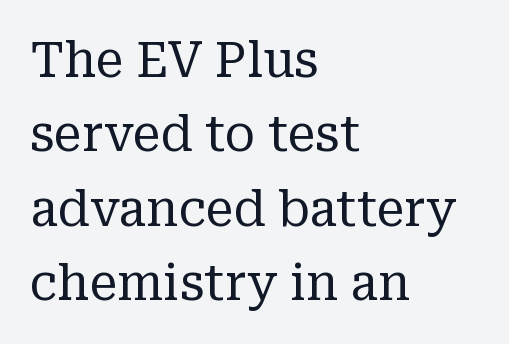
{"serif": "yes", "italic": "no", "bold": "no", "weight": "regular", "width": "normal", "stroke_contrast": "low", "x_height": "medium", "monospaced": "no", "underline": "no", "align": "left", "line_spacing": "normal", "line_spacing_ratio": 1.49, "letter_spacing": "normal", "letter_spacing_em": 0.0, "glyph_px": 50}
